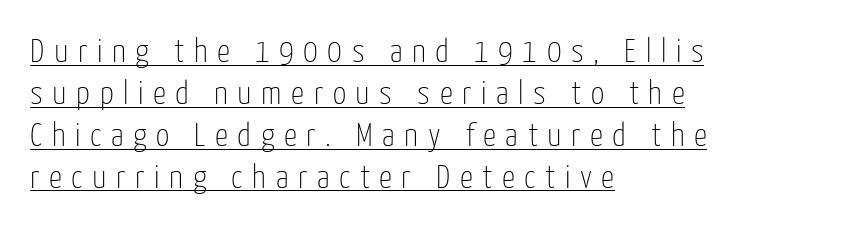
Students, observe: this is what conventionally led text looks like. The letterforms sit at book weight or below. A sans-serif font was chosen for this passage. A baseline rule has been typeset under these characters. Ordinary non-slanted type is in use. Every row of glyphs begins at an identical x-position on the left.
